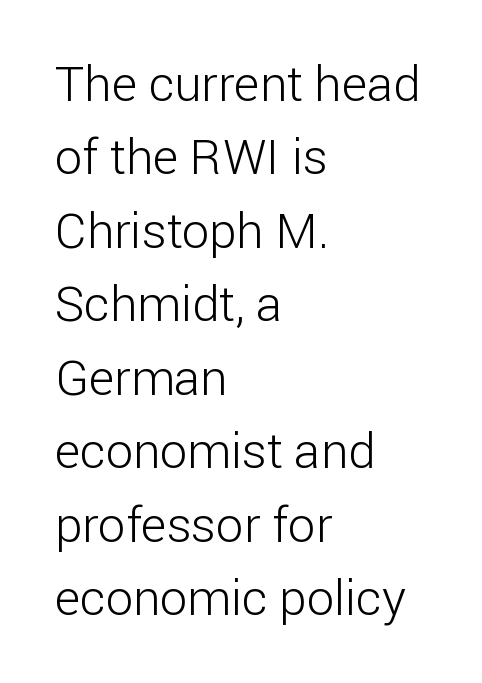
The text was rendered using a sans face with plain stroke endings. Casual observation: everything's shoved over to the left. No extra ink here — the face is not bold. Do the characters align in a grid? No, the font is proportional. The rendering keeps characters at their native spacing. A roman cut, with each character standing at attention.
